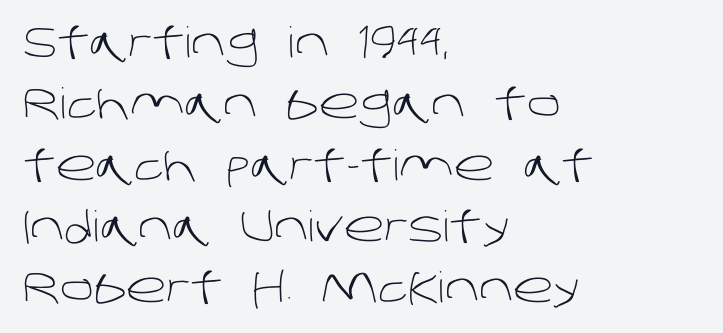
Q: Is the text bold? A: No.
Q: Is the typeface a serif or a sans-serif typeface? A: Sans-serif.
Q: Is the text underlined? A: No.
Q: How is the paragraph aligned? A: Left-aligned.
Q: Is the spacing between letters normal or unusually wide? A: Normal.
Q: Is the spacing between lines tight, normal or loose? A: Normal.
Q: Width (condensed, normal, or wide)? A: Normal.
Q: Stroke contrast? A: Low.
Q: x-height? A: Large.
Q: Monospaced? A: No.
